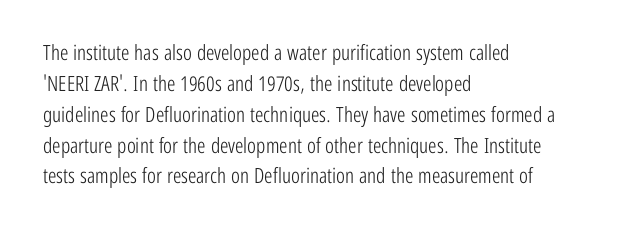
If you drew a line through each stem, it would be perfectly vertical. Leftover space on each line is placed entirely after the last word. The vertical gap from one line to the next is medium. The specimen omits any rule beneath the text block's lines.
